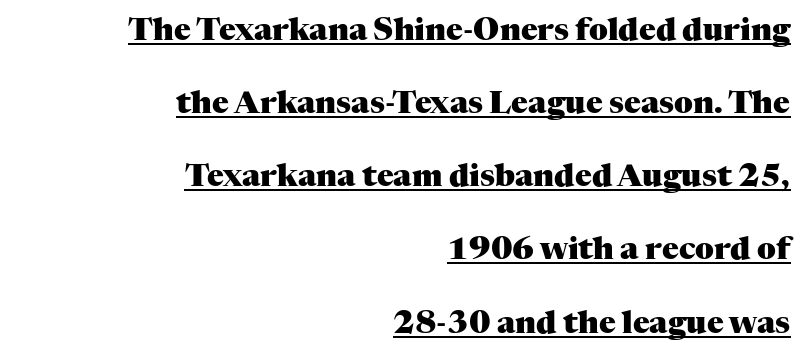
Q: Is the text bold? A: Yes.
Q: Is the text italic (slanted)? A: No, it is upright.
Q: Is the typeface a serif or a sans-serif typeface? A: Serif.
Q: Is the text underlined? A: Yes.
Q: How is the paragraph aligned? A: Right-aligned.
Q: Is the spacing between letters normal or unusually wide? A: Normal.
Q: Is the spacing between lines tight, normal or loose? A: Loose.
Q: Width (condensed, normal, or wide)? A: Normal.
Q: Stroke contrast? A: Medium.
Q: x-height? A: Medium.
Q: Monospaced? A: No.
